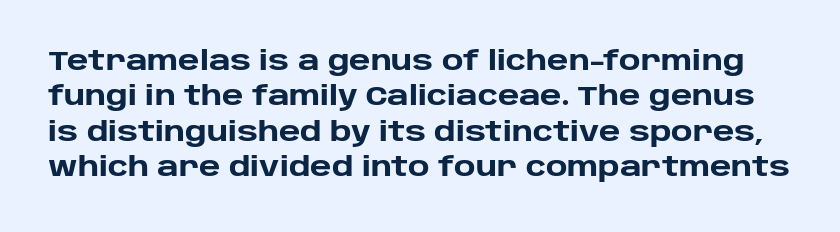
{"italic": "no", "bold": "yes", "underline": "no", "line_spacing": "normal", "line_spacing_ratio": 1.31, "letter_spacing": "normal", "letter_spacing_em": 0.0, "glyph_px": 27}
